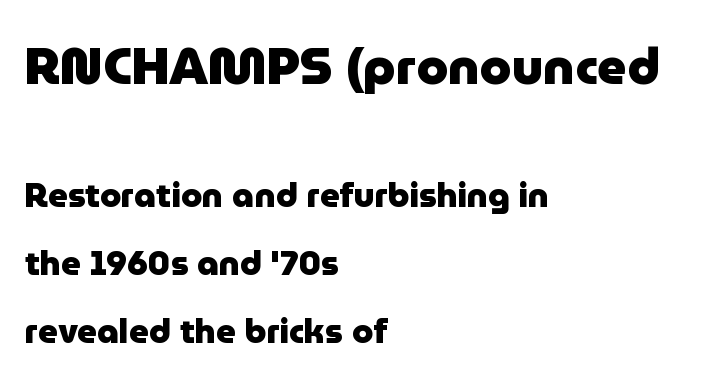
{"serif": "no", "italic": "no", "bold": "yes", "weight": "heavy", "width": "normal", "stroke_contrast": "low", "x_height": "medium", "monospaced": "no", "underline": "no", "align": "left", "line_spacing": "loose", "line_spacing_ratio": 2.0, "letter_spacing": "normal", "letter_spacing_em": 0.0, "larger_block": "first", "size_ratio": 1.5, "glyph_px": 51}
